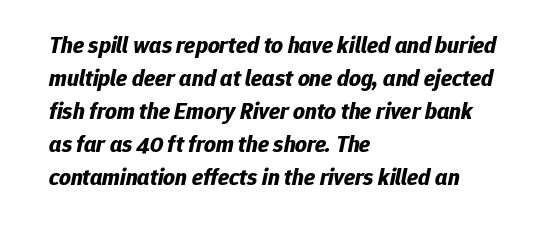
The image shows 23 px bold type, italic (leaning right); set left-aligned, normal line spacing (1.43x), normal letter spacing, not underlined.
